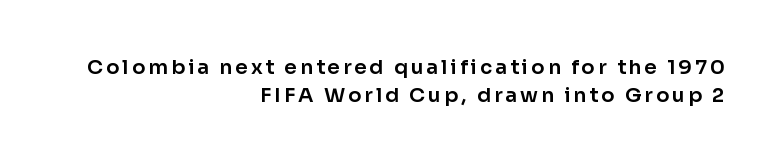
Q: Is the text italic (slanted)? A: No, it is upright.
Q: Is the text underlined? A: No.
Q: How is the paragraph aligned? A: Right-aligned.
Q: Is the spacing between lines tight, normal or loose? A: Normal.
